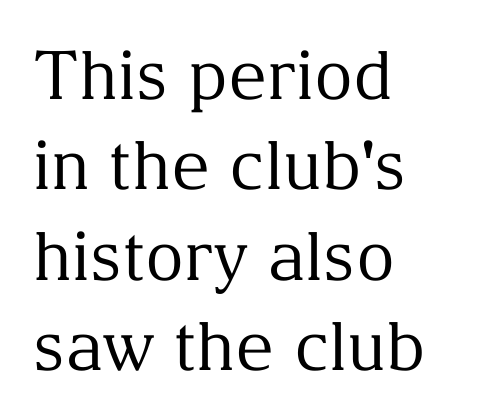
{"serif": "yes", "italic": "no", "bold": "no", "weight": "regular", "width": "normal", "stroke_contrast": "medium", "x_height": "medium", "monospaced": "no", "underline": "no", "align": "left", "line_spacing": "normal", "line_spacing_ratio": 1.35, "letter_spacing": "normal", "letter_spacing_em": 0.0, "glyph_px": 67}
